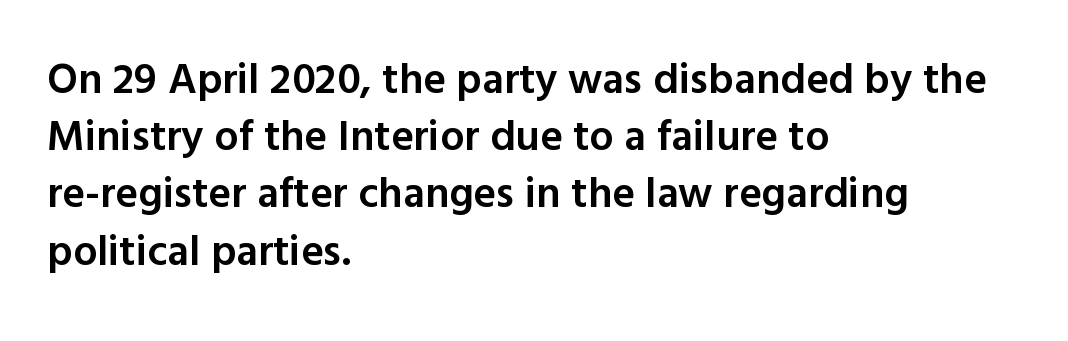
{"serif": "no", "italic": "no", "bold": "semi", "weight": "semibold", "width": "normal", "x_height": "medium", "monospaced": "no", "underline": "no", "align": "left", "line_spacing": "normal", "line_spacing_ratio": 1.33, "letter_spacing": "normal", "letter_spacing_em": 0.0, "glyph_px": 43}
